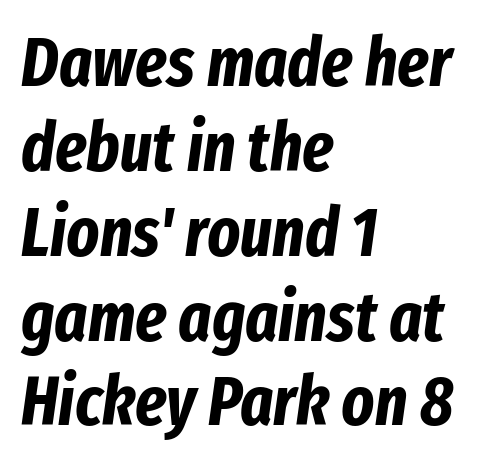
Q: Is the text bold? A: Yes.
Q: Is the text italic (slanted)? A: Yes, it leans right by about 8 degrees.
Q: Is the text underlined? A: No.
Q: How is the paragraph aligned? A: Left-aligned.
Q: Is the spacing between letters normal or unusually wide? A: Normal.
Q: Width (condensed, normal, or wide)? A: Condensed.
Q: Stroke contrast? A: Low.
Q: x-height? A: Medium.
Q: Monospaced? A: No.
